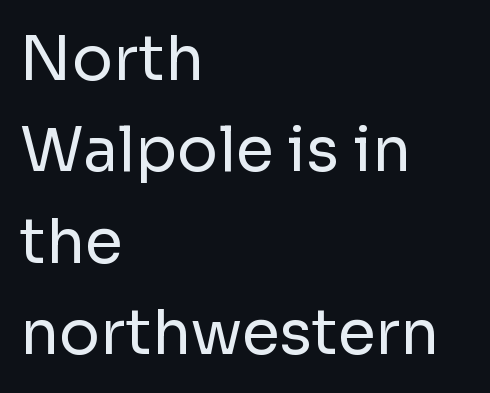
A typesetter would mark this as roman, not italic. These lines keep a tight, regular rhythm from letter to letter. The cut favours lightness, reaching ordinary text weight at its darkest. The glyphs in this specimen are sans serif. The rows are spaced the way most documents space them.
